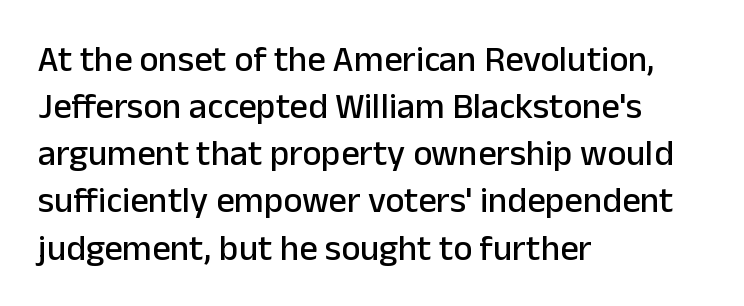
Q: Is the text italic (slanted)? A: No, it is upright.
Q: Is the typeface a serif or a sans-serif typeface? A: Sans-serif.
Q: Is the text underlined? A: No.
Q: How is the paragraph aligned? A: Left-aligned.
Q: Is the spacing between letters normal or unusually wide? A: Normal.
Q: Is the spacing between lines tight, normal or loose? A: Normal.
Q: Width (condensed, normal, or wide)? A: Normal.
Q: Stroke contrast? A: Low.
Q: x-height? A: Medium.
Q: Monospaced? A: No.
